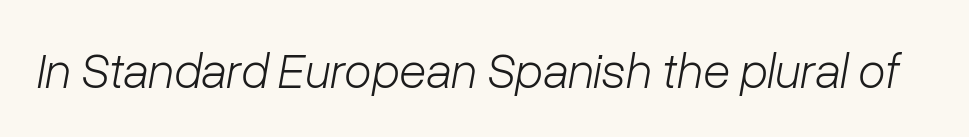
Q: Is the text bold? A: No.
Q: Is the text italic (slanted)? A: Yes, it leans right by about 10 degrees.
Q: Is the text underlined? A: No.
Q: Is the spacing between letters normal or unusually wide? A: Normal.
Q: Width (condensed, normal, or wide)? A: Normal.
Q: Stroke contrast? A: Low.
Q: x-height? A: Medium.
Q: Monospaced? A: No.
